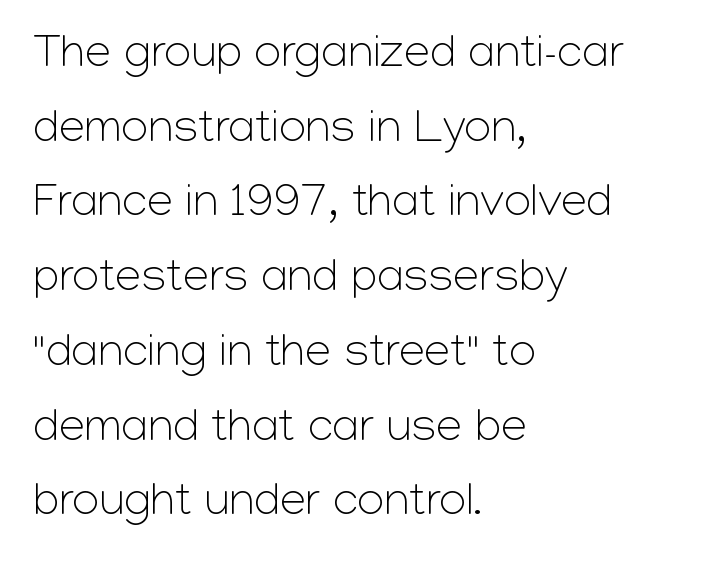
Q: Is the text bold? A: No.
Q: Is the text italic (slanted)? A: No, it is upright.
Q: Is the typeface a serif or a sans-serif typeface? A: Sans-serif.
Q: Is the text underlined? A: No.
Q: How is the paragraph aligned? A: Left-aligned.
Q: Is the spacing between letters normal or unusually wide? A: Normal.
Q: Is the spacing between lines tight, normal or loose? A: Normal.
Q: Width (condensed, normal, or wide)? A: Normal.
Q: Stroke contrast? A: Low.
Q: x-height? A: Medium.
Q: Monospaced? A: No.
